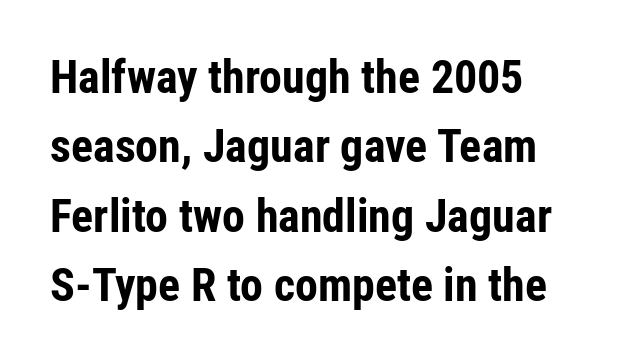
The image shows 46 px bold, condensed sans-serif type, upright; set left-aligned, normal line spacing (1.51x), normal letter spacing, not underlined; low stroke contrast and a medium x-height.
